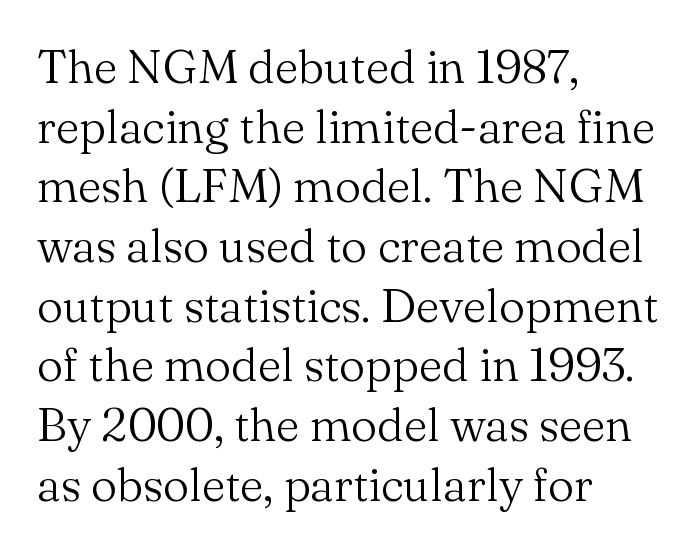
{"serif": "yes", "italic": "no", "bold": "no", "weight": "light", "width": "normal", "stroke_contrast": "medium", "x_height": "small", "monospaced": "no", "underline": "no", "align": "left", "line_spacing": "normal", "line_spacing_ratio": 1.27, "letter_spacing": "normal", "letter_spacing_em": 0.0, "glyph_px": 47}
